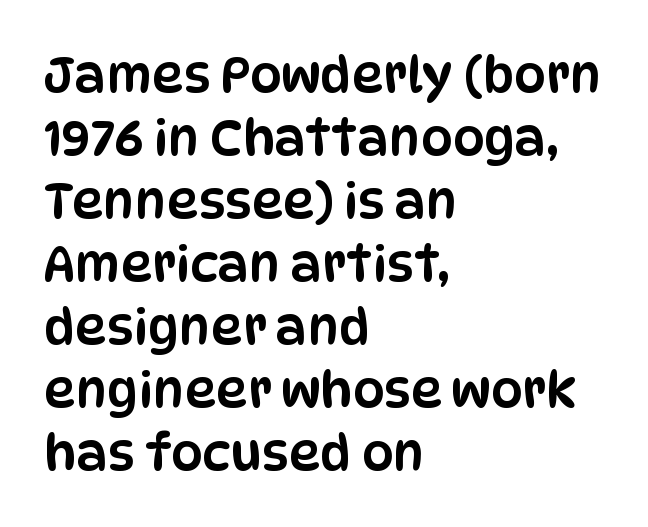
Q: Is the text italic (slanted)? A: No, it is upright.
Q: Is the typeface a serif or a sans-serif typeface? A: Sans-serif.
Q: Is the text underlined? A: No.
Q: How is the paragraph aligned? A: Left-aligned.
Q: Is the spacing between letters normal or unusually wide? A: Normal.
Q: Is the spacing between lines tight, normal or loose? A: Normal.
Q: Width (condensed, normal, or wide)? A: Condensed.
Q: Stroke contrast? A: Low.
Q: x-height? A: Large.
Q: Monospaced? A: No.
